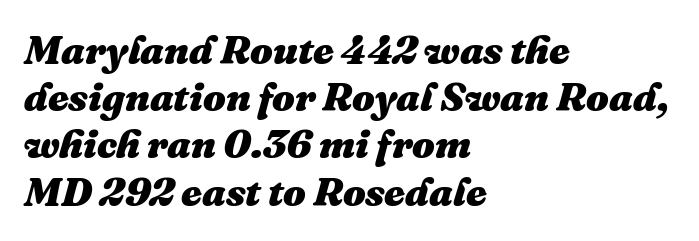
The image shows 40 px heavy type, italic (leaning right); set left-aligned, line spacing 1.18x, normal letter spacing, not underlined; medium stroke contrast and a medium x-height.
